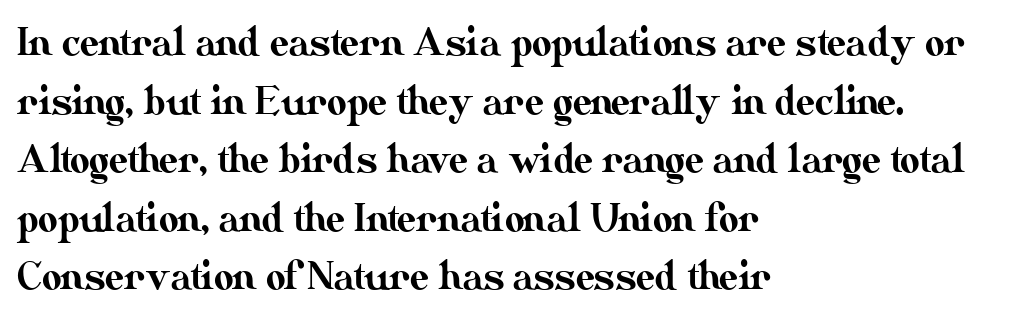
The image shows 38 px text type, upright; set left-aligned, normal line spacing (1.54x), normal letter spacing, not underlined; medium stroke contrast and a small x-height.
